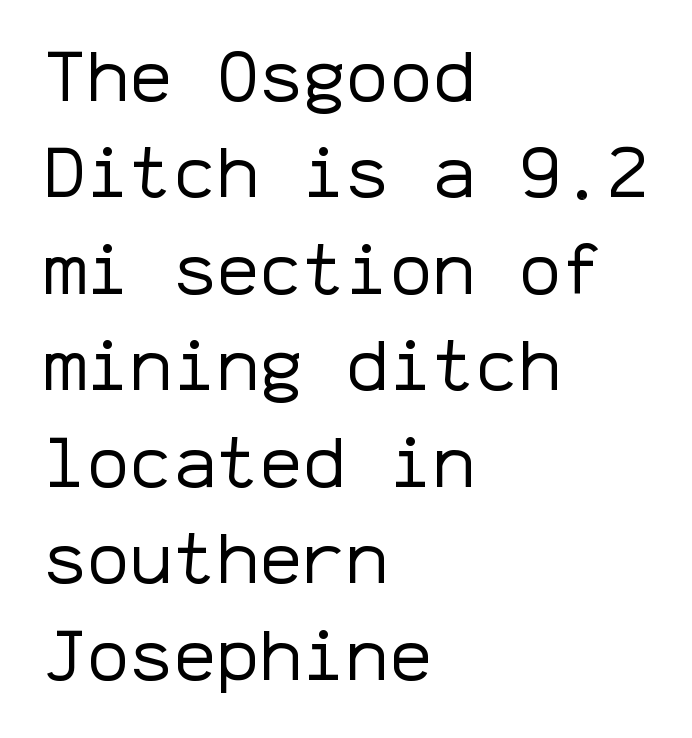
The image shows 72 px regular-weight sans-serif type, upright, monospaced; set left-aligned, normal line spacing (1.34x), normal letter spacing, not underlined; low stroke contrast and a medium x-height.
